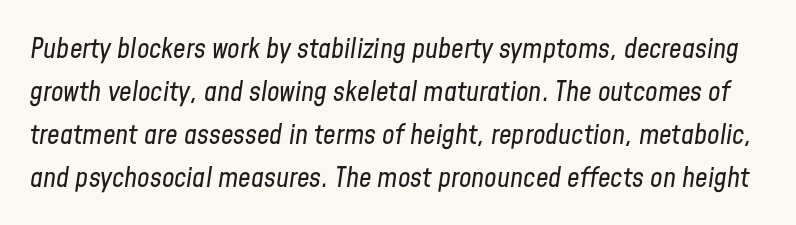
Slant detected: the letters are inclined. Do the characters align in a grid? No, the font is proportional. The strip under each line holds only bare page. This rendering leaves character spacing at its baseline value.
